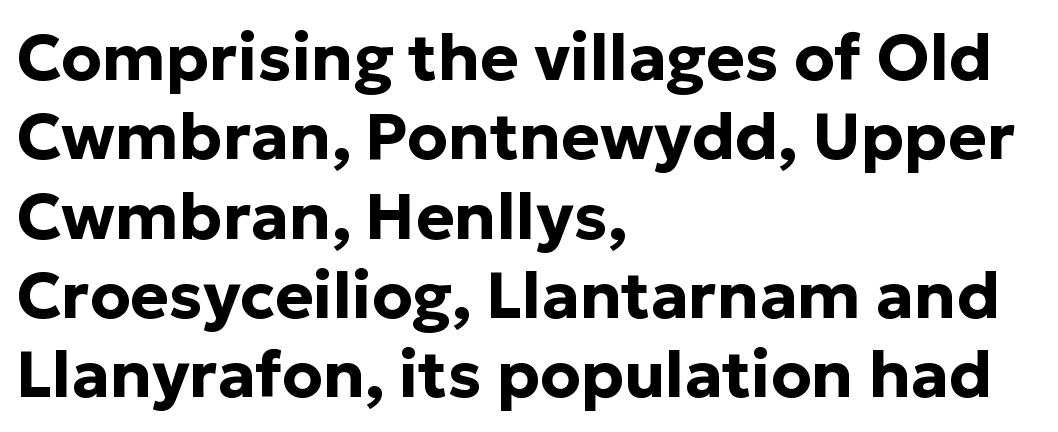
Q: Is the text bold? A: Yes.
Q: Is the text italic (slanted)? A: No, it is upright.
Q: Is the typeface a serif or a sans-serif typeface? A: Sans-serif.
Q: Is the text underlined? A: No.
Q: How is the paragraph aligned? A: Left-aligned.
Q: Is the spacing between letters normal or unusually wide? A: Normal.
Q: Width (condensed, normal, or wide)? A: Normal.
Q: Stroke contrast? A: Low.
Q: x-height? A: Medium.
Q: Monospaced? A: No.
